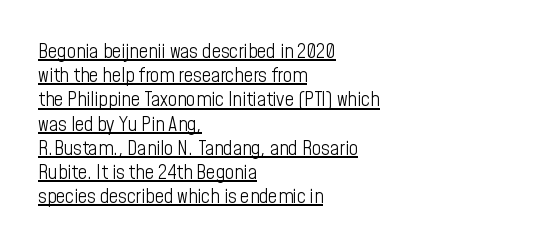
One-word summary of the alignment: left. Posture: upright roman. Letter spacing: default. The rendering uses the underline text-decoration.
